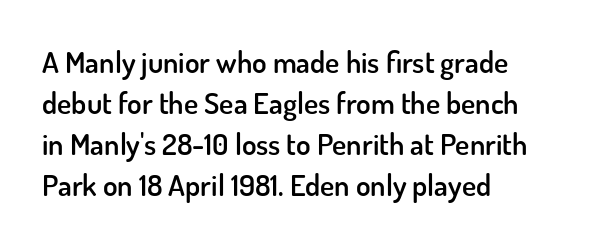
{"serif": "no", "italic": "no", "bold": "semi", "weight": "semibold", "width": "normal", "stroke_contrast": "low", "x_height": "small", "monospaced": "no", "underline": "no", "align": "left", "line_spacing": "normal", "line_spacing_ratio": 1.37, "letter_spacing": "normal", "letter_spacing_em": 0.0, "glyph_px": 30}
